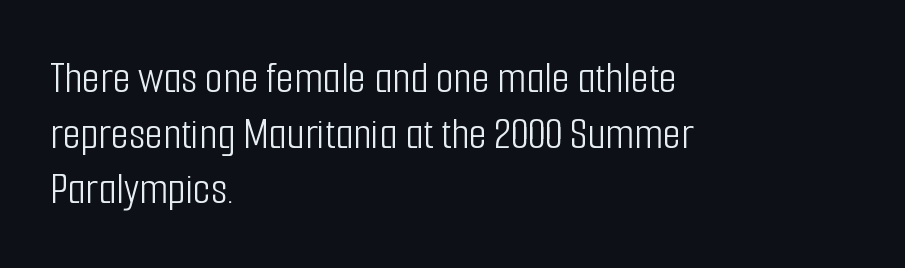
The image shows 46 px light, condensed sans-serif type, upright; set left-aligned, line spacing 1.21x, normal letter spacing, not underlined; low stroke contrast and a medium x-height.
